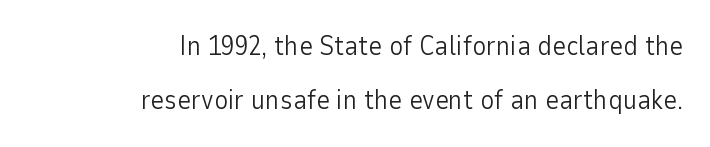
{"italic": "no", "bold": "no", "underline": "no", "align": "right", "line_spacing": "loose", "line_spacing_ratio": 2.01, "letter_spacing": "normal", "letter_spacing_em": 0.0, "glyph_px": 27}
